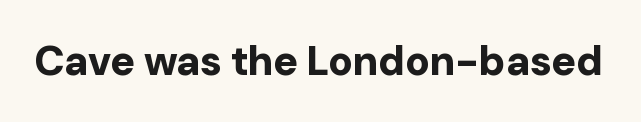
The image shows 41 px bold sans-serif type, upright; set normal letter spacing, not underlined; low stroke contrast and a medium x-height.
